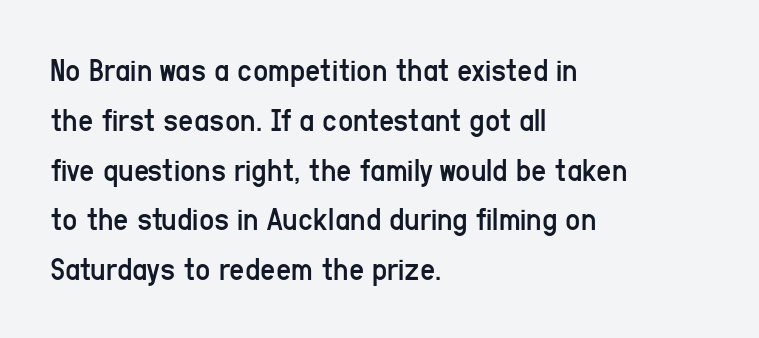
Here the designer chose a conventional face with non-uniform glyph widths. The ragged edge is on the right, which tells us the setting is flush left. Caption: face not bold, strokes unweighted. Nothing sits at the stroke ends, so this counts as sans-serif. The baseline area is clear. Nothing unusual about the tracking: characters are spaced as the font intends.
